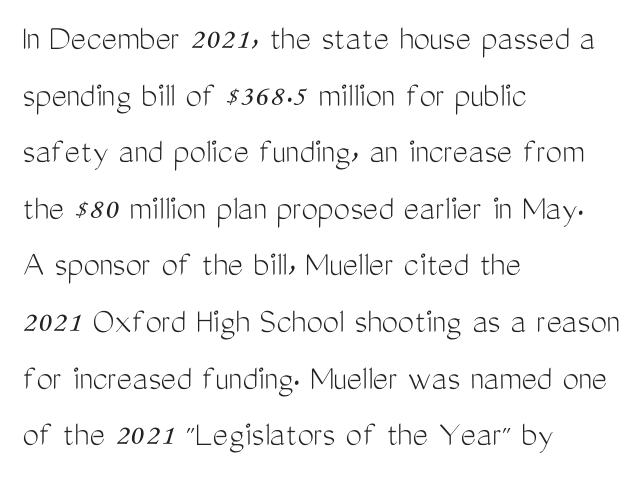
The image shows 37 px light, condensed sans-serif type, upright; set left-aligned, normal line spacing (1.53x), normal letter spacing, not underlined; medium stroke contrast and a medium x-height.
